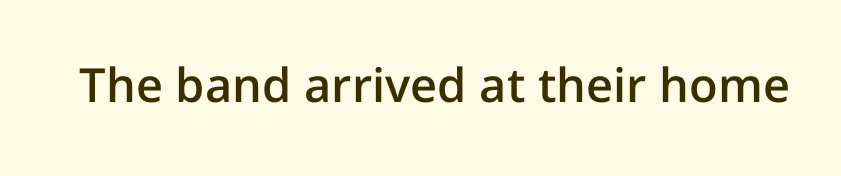
{"serif": "no", "italic": "no", "bold": "semi", "weight": "semibold", "width": "normal", "stroke_contrast": "low", "x_height": "medium", "monospaced": "no", "underline": "no", "letter_spacing": "normal", "letter_spacing_em": 0.0, "glyph_px": 47}
